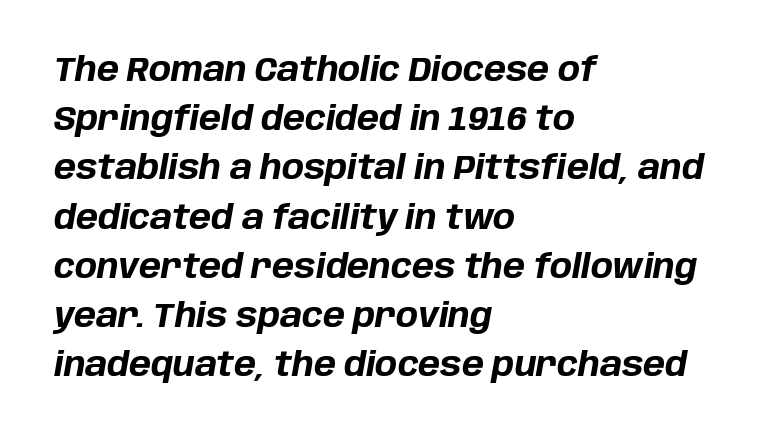
{"italic": "yes", "lean": "right", "slant_degrees": 10, "bold": "yes", "weight": "bold", "width": "normal", "stroke_contrast": "low", "x_height": "large", "monospaced": "no", "underline": "no", "align": "left", "line_spacing": "normal", "line_spacing_ratio": 1.49, "letter_spacing": "normal", "letter_spacing_em": 0.0, "glyph_px": 33}
